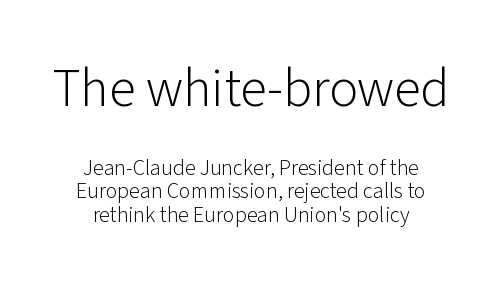
The image shows 54 px light sans-serif type, upright; set centered, tight line spacing (1.08x), normal letter spacing, not underlined; the first (top) block is 2.45x larger; low stroke contrast and a medium x-height.
